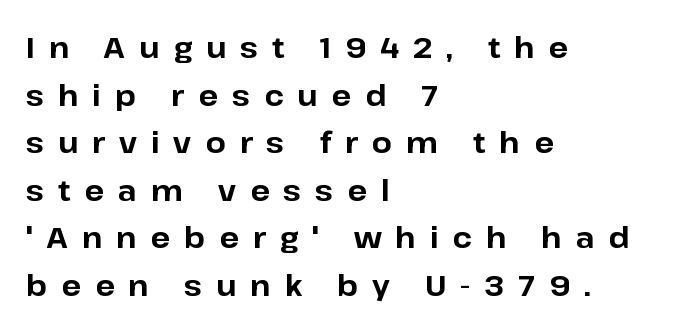
Q: Is the text bold? A: Yes.
Q: Is the text italic (slanted)? A: No, it is upright.
Q: Is the typeface a serif or a sans-serif typeface? A: Sans-serif.
Q: Is the text underlined? A: No.
Q: How is the paragraph aligned? A: Left-aligned.
Q: Is the spacing between letters normal or unusually wide? A: Unusually wide.
Q: Is the spacing between lines tight, normal or loose? A: Normal.
Q: Width (condensed, normal, or wide)? A: Normal.
Q: Stroke contrast? A: Low.
Q: x-height? A: Medium.
Q: Monospaced? A: No.
